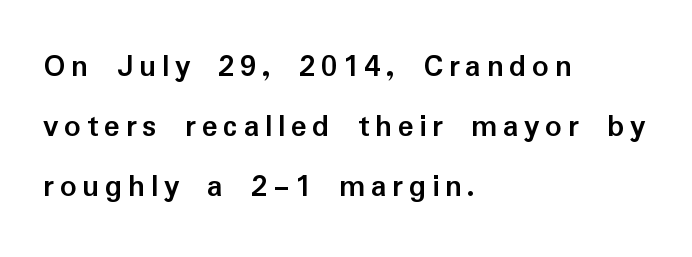
Q: Is the text bold? A: Yes.
Q: Is the text italic (slanted)? A: No, it is upright.
Q: Is the typeface a serif or a sans-serif typeface? A: Sans-serif.
Q: Is the text underlined? A: No.
Q: How is the paragraph aligned? A: Left-aligned.
Q: Width (condensed, normal, or wide)? A: Normal.
Q: Stroke contrast? A: Low.
Q: x-height? A: Medium.
Q: Monospaced? A: No.
